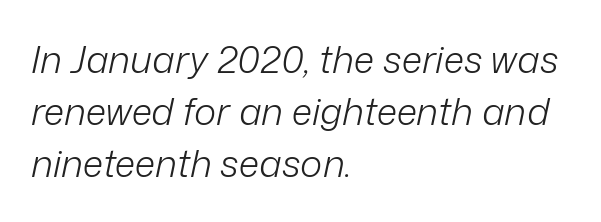
Q: Is the text bold? A: No.
Q: Is the text italic (slanted)? A: Yes, it leans right by about 12 degrees.
Q: Is the text underlined? A: No.
Q: How is the paragraph aligned? A: Left-aligned.
Q: Is the spacing between letters normal or unusually wide? A: Normal.
Q: Is the spacing between lines tight, normal or loose? A: Normal.
Q: Width (condensed, normal, or wide)? A: Normal.
Q: Stroke contrast? A: Low.
Q: x-height? A: Medium.
Q: Monospaced? A: No.
